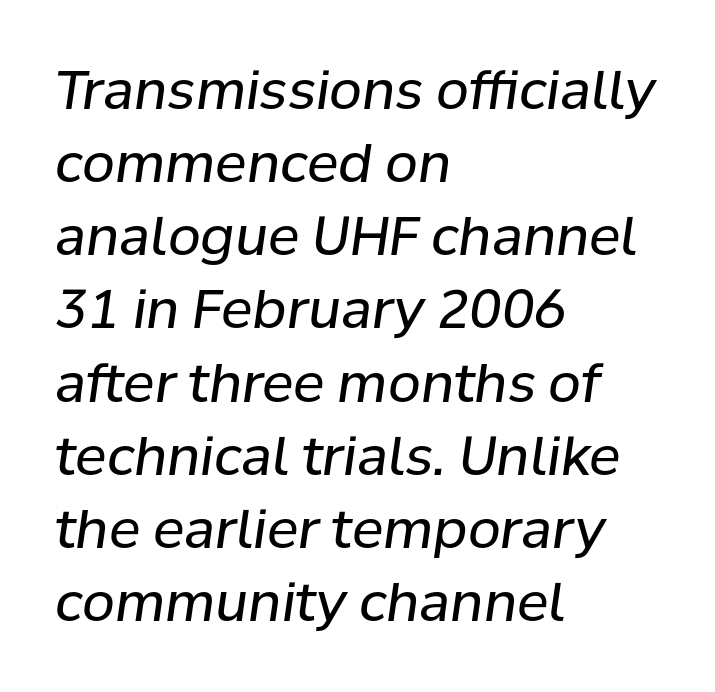
Q: Is the text bold? A: No.
Q: Is the text italic (slanted)? A: Yes, it leans right by about 8 degrees.
Q: Is the text underlined? A: No.
Q: How is the paragraph aligned? A: Left-aligned.
Q: Is the spacing between letters normal or unusually wide? A: Normal.
Q: Is the spacing between lines tight, normal or loose? A: Normal.
Q: Width (condensed, normal, or wide)? A: Normal.
Q: Stroke contrast? A: Low.
Q: x-height? A: Medium.
Q: Monospaced? A: No.
